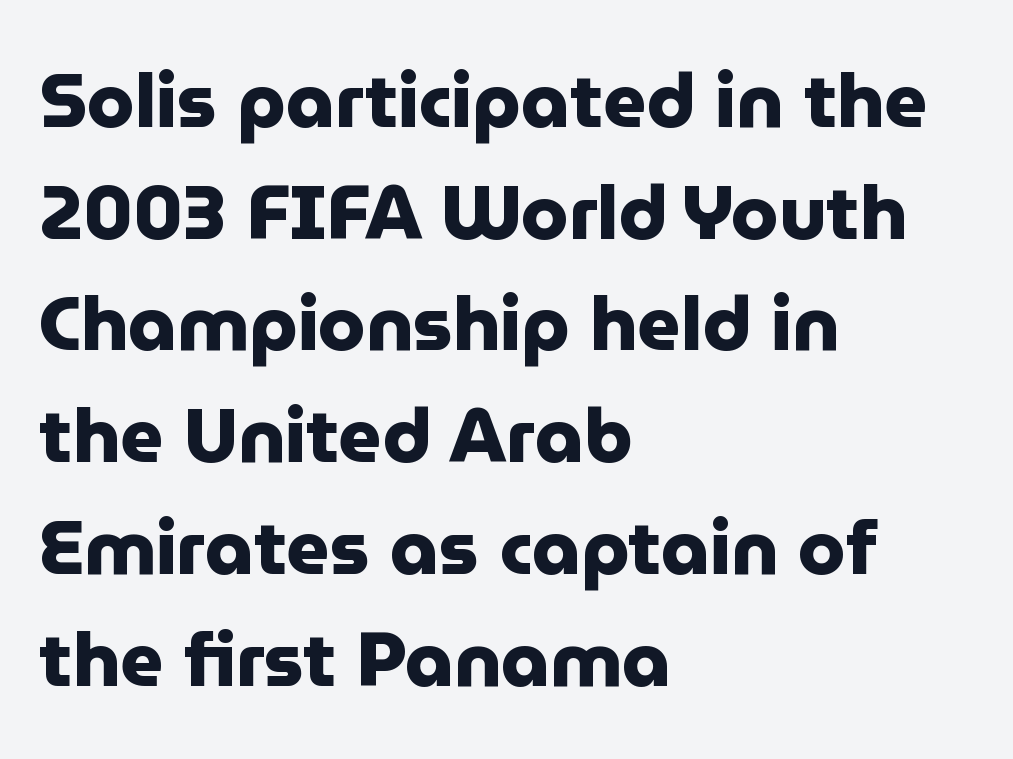
Plain, unruled lines of type. Which margin do the lines hug? The left one — the right edge is uneven. Regular leading. These lines keep a tight, regular rhythm from letter to letter. Are there feet on the stems? There aren't — it's a sans. Typographic density is high because the face is bold.
